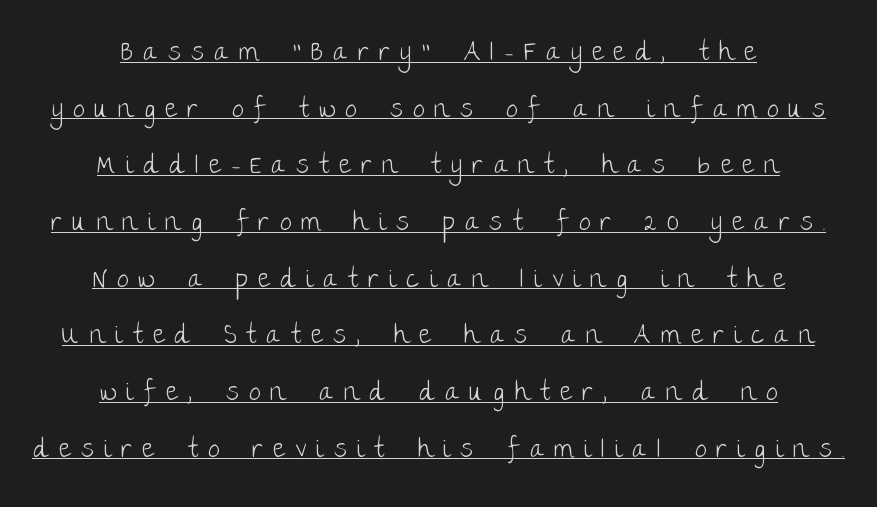
Q: Is the text bold? A: No.
Q: Is the text italic (slanted)? A: No, it is upright.
Q: Is the text underlined? A: Yes.
Q: How is the paragraph aligned? A: Centered.
Q: Is the spacing between letters normal or unusually wide? A: Unusually wide.
Q: Is the spacing between lines tight, normal or loose? A: Loose.
